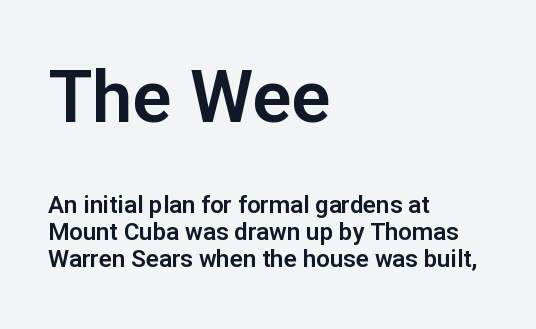
The text block is weighted toward the left margin, trailing off unevenly rightward. You get the large type first, then a drop to smaller type. Default kerning and tracking; the words read as compact shapes. The baseline area is clear. Designer's note — italics off, roman on.
